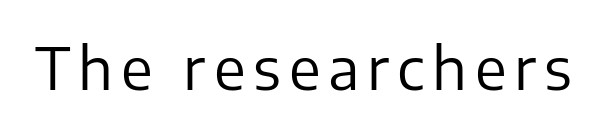
{"serif": "no", "italic": "no", "bold": "no", "weight": "regular", "width": "normal", "stroke_contrast": "low", "x_height": "medium", "monospaced": "no", "underline": "no", "glyph_px": 57}
